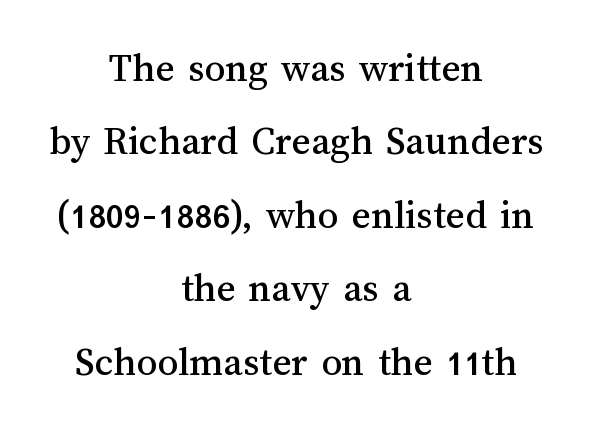
This sample has the flowing, uneven cadence of proportional lettering. Underline: absent. Style check: upright. Characters follow at the spacing the type designer built in. These lines are centered, leaving both edges ragged.
